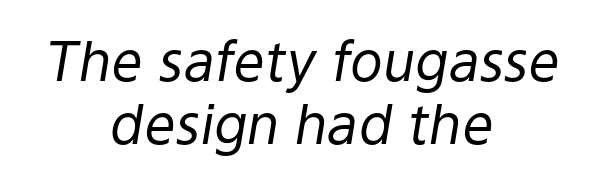
Unbolded letterforms with no extra heft. Does the copy run flush right? No — it is centered line by line. The letters advance in unequal steps, a hallmark of proportional type. Leading is clearly below the norm, producing a dense column. The specimen reads as italic at a glance.
